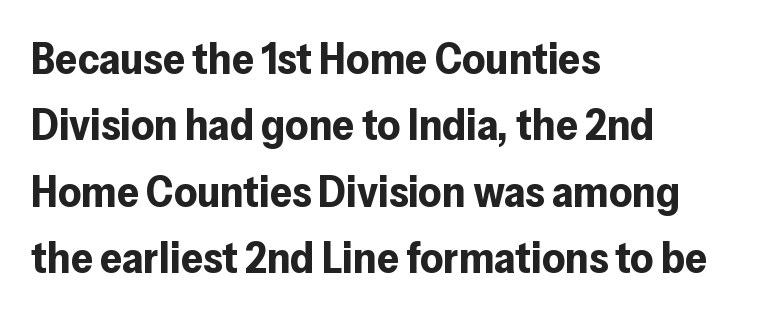
Q: Is the text bold? A: Yes.
Q: Is the text italic (slanted)? A: No, it is upright.
Q: Is the typeface a serif or a sans-serif typeface? A: Sans-serif.
Q: Is the text underlined? A: No.
Q: How is the paragraph aligned? A: Left-aligned.
Q: Is the spacing between letters normal or unusually wide? A: Normal.
Q: Is the spacing between lines tight, normal or loose? A: Normal.
Q: Width (condensed, normal, or wide)? A: Normal.
Q: Stroke contrast? A: Low.
Q: x-height? A: Medium.
Q: Monospaced? A: No.
